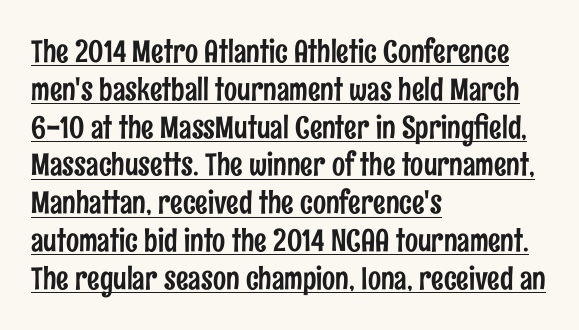
{"serif": "no", "italic": "no", "width": "condensed", "stroke_contrast": "low", "x_height": "medium", "monospaced": "no", "underline": "yes", "align": "left", "line_spacing_ratio": 1.22, "letter_spacing": "normal", "letter_spacing_em": 0.0, "glyph_px": 31}
